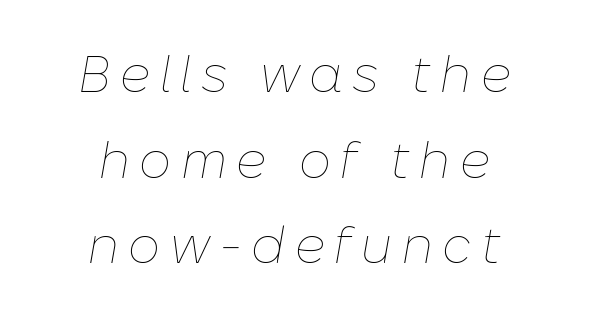
Q: Is the text bold? A: No.
Q: Is the text italic (slanted)? A: Yes, it leans right by about 10 degrees.
Q: Is the text underlined? A: No.
Q: Is the spacing between lines tight, normal or loose? A: Normal.
Q: Width (condensed, normal, or wide)? A: Normal.
Q: Stroke contrast? A: Low.
Q: x-height? A: Medium.
Q: Monospaced? A: No.
